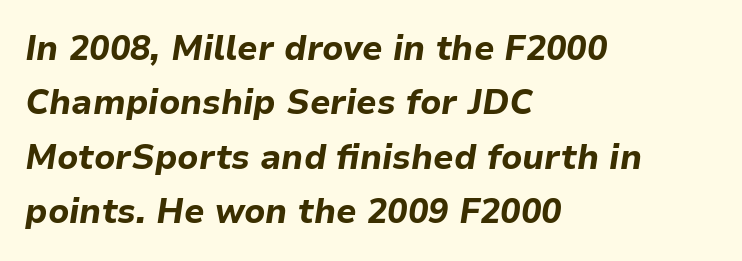
The image shows 34 px bold type, italic (leaning right); set left-aligned, normal line spacing (1.6x), normal letter spacing, not underlined; low stroke contrast and a medium x-height.
